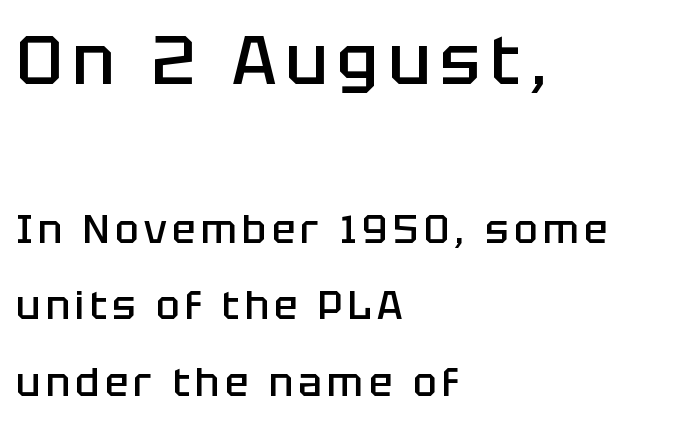
The paragraph has a hard left edge and a soft right edge. The letters stand upright; this is a roman face. Look at the bottom of the vertical strokes: they stop flat, with no serifs. Every letter is mildly thick-stroked: semibold rather than bold. Underline: absent. A student would notice the top passage is typeset larger than what follows.
